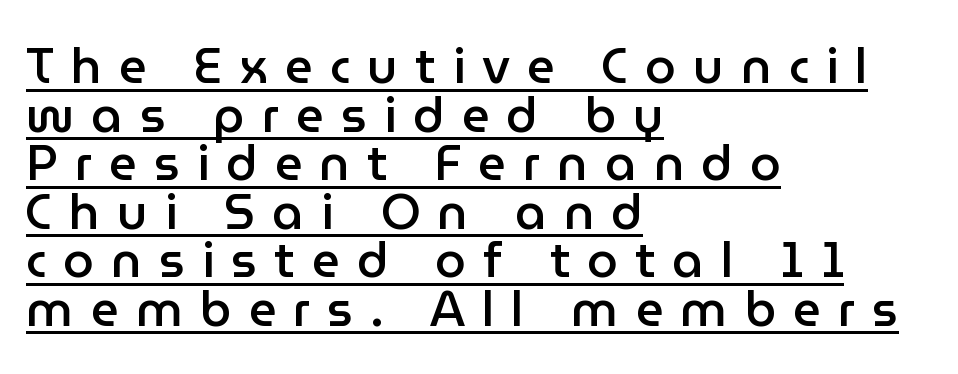
Q: Is the text bold? A: Semi-bold.
Q: Is the text italic (slanted)? A: No, it is upright.
Q: Is the typeface a serif or a sans-serif typeface? A: Sans-serif.
Q: Is the text underlined? A: Yes.
Q: How is the paragraph aligned? A: Left-aligned.
Q: Is the spacing between letters normal or unusually wide? A: Unusually wide.
Q: Is the spacing between lines tight, normal or loose? A: Tight.
Q: Width (condensed, normal, or wide)? A: Normal.
Q: Stroke contrast? A: Low.
Q: x-height? A: Medium.
Q: Monospaced? A: No.
